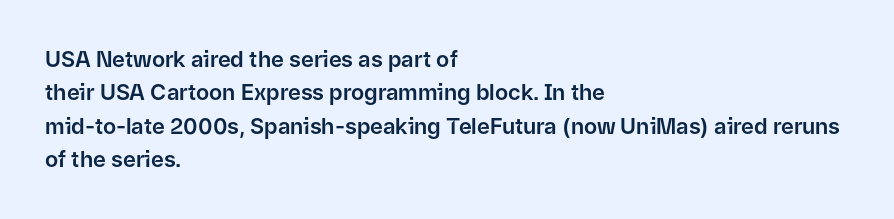
{"italic": "no", "underline": "no", "align": "left", "line_spacing": "normal", "line_spacing_ratio": 1.52, "letter_spacing": "normal", "letter_spacing_em": 0.0, "glyph_px": 22}
